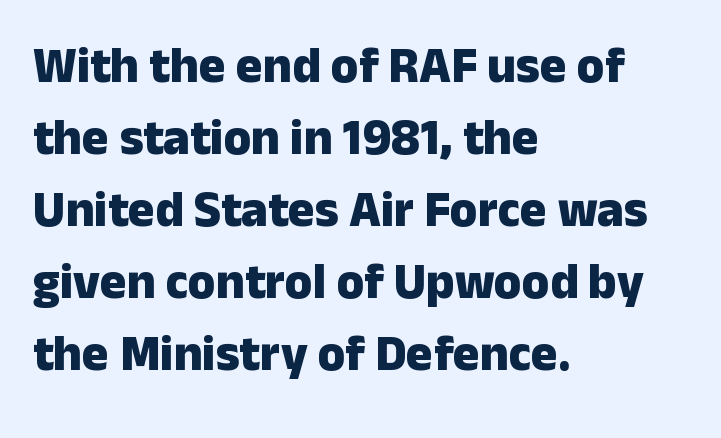
{"serif": "no", "italic": "no", "bold": "yes", "weight": "heavy", "width": "normal", "stroke_contrast": "low", "x_height": "medium", "monospaced": "no", "underline": "no", "align": "left", "line_spacing": "normal", "line_spacing_ratio": 1.44, "letter_spacing": "normal", "letter_spacing_em": 0.0, "glyph_px": 50}
